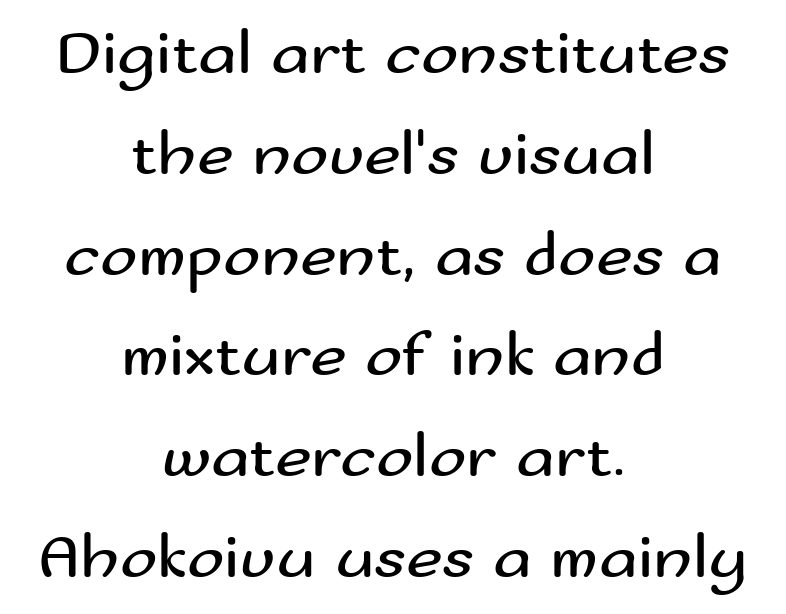
The image shows 63 px regular-weight, wide sans-serif type, upright; set centered, normal line spacing (1.6x), normal letter spacing, not underlined; medium stroke contrast and a small x-height.
